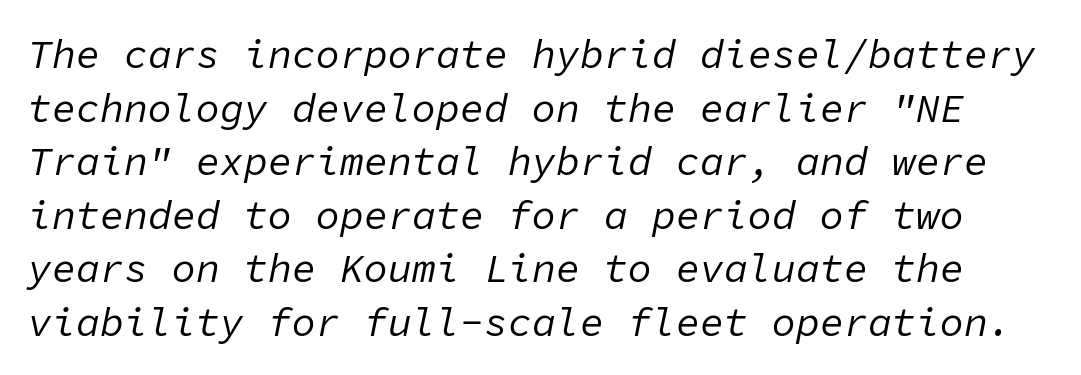
The image shows 40 px regular-weight type, italic (leaning right), monospaced; set normal line spacing (1.34x), normal letter spacing, not underlined; low stroke contrast and a medium x-height.
